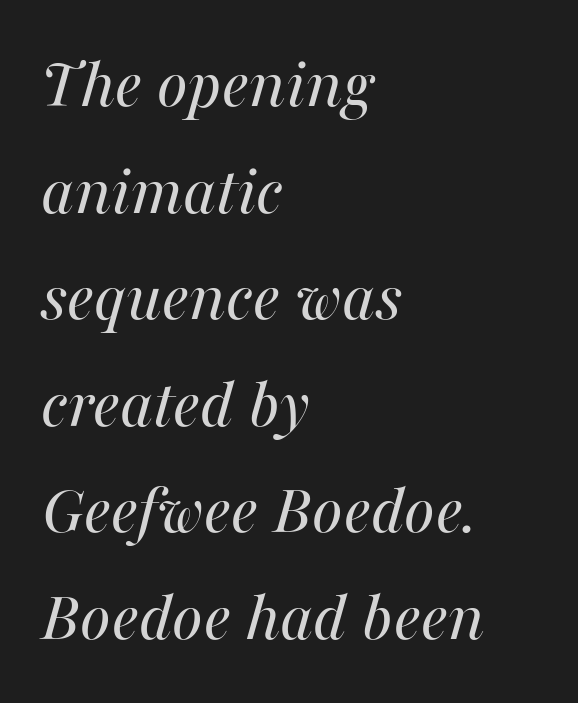
The image shows 73 px regular-weight type, italic (leaning right); set left-aligned, normal line spacing (1.46x), normal letter spacing, not underlined; medium stroke contrast and a medium x-height.
